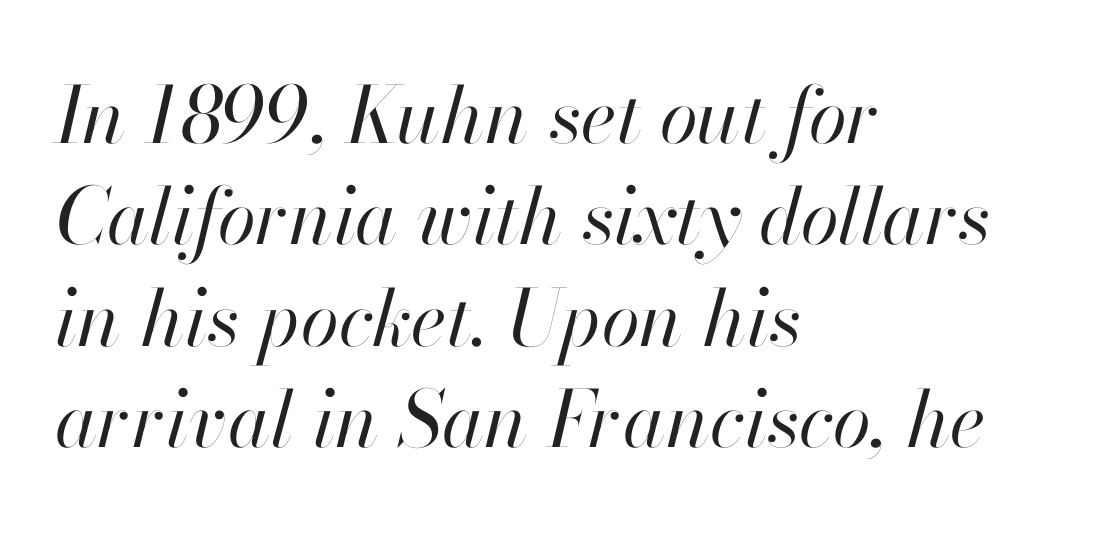
The image shows 78 px regular-weight type, italic (leaning right); set left-aligned, normal line spacing (1.3x), normal letter spacing, not underlined; high stroke contrast and a small x-height.
